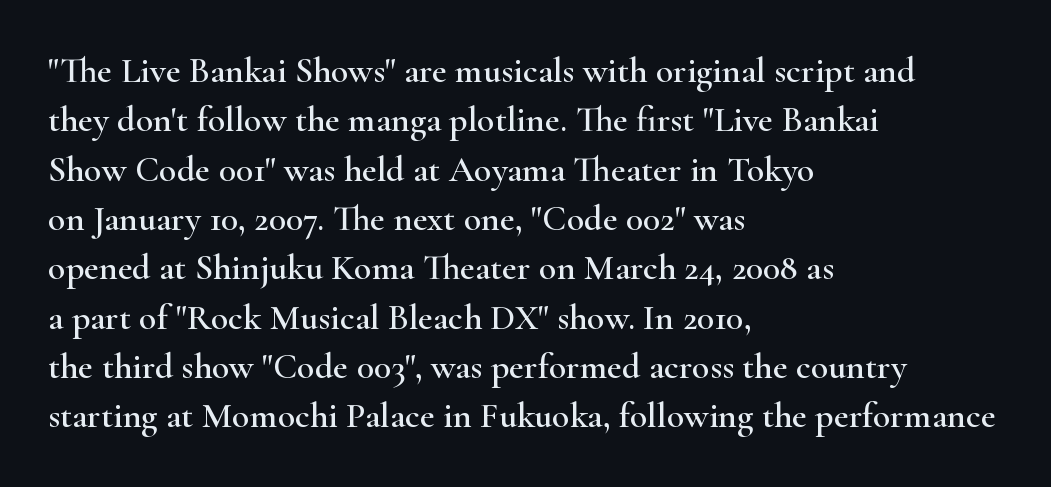
The words here are not underlined. Vertical strokes here are truly vertical. Inter-character spacing is left at the font's built-in metrics. This sample has the flowing, uneven cadence of proportional lettering.
